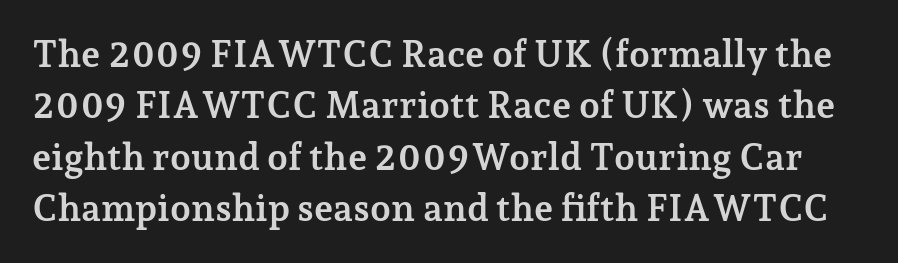
Q: Is the text bold? A: Yes.
Q: Is the text italic (slanted)? A: No, it is upright.
Q: Is the typeface a serif or a sans-serif typeface? A: Serif.
Q: Is the text underlined? A: No.
Q: Is the spacing between letters normal or unusually wide? A: Normal.
Q: Is the spacing between lines tight, normal or loose? A: Normal.
Q: Width (condensed, normal, or wide)? A: Normal.
Q: Stroke contrast? A: Low.
Q: x-height? A: Medium.
Q: Monospaced? A: No.
